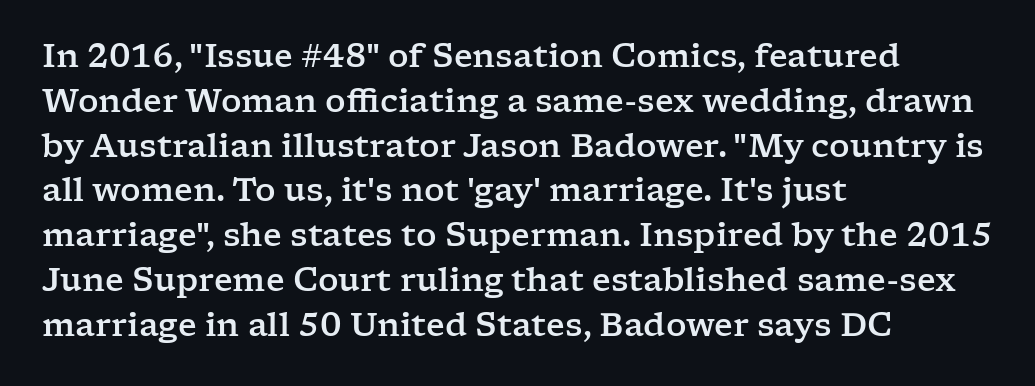
{"serif": "yes", "italic": "no", "width": "wide", "stroke_contrast": "low", "x_height": "medium", "monospaced": "no", "underline": "no", "align": "left", "line_spacing": "normal", "line_spacing_ratio": 1.4, "letter_spacing": "normal", "letter_spacing_em": 0.0, "glyph_px": 32}
